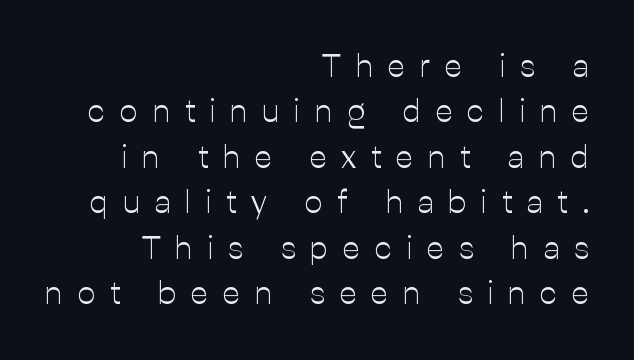
Q: Is the text bold? A: No.
Q: Is the text italic (slanted)? A: No, it is upright.
Q: Is the typeface a serif or a sans-serif typeface? A: Sans-serif.
Q: Is the text underlined? A: No.
Q: How is the paragraph aligned? A: Right-aligned.
Q: Is the spacing between letters normal or unusually wide? A: Unusually wide.
Q: Is the spacing between lines tight, normal or loose? A: Normal.
Q: Width (condensed, normal, or wide)? A: Normal.
Q: Stroke contrast? A: Low.
Q: x-height? A: Medium.
Q: Monospaced? A: No.
